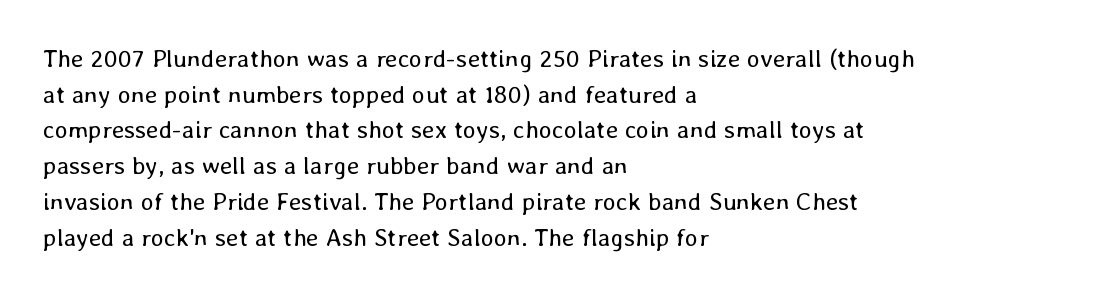
{"italic": "no", "bold": "no", "underline": "no", "align": "left", "line_spacing": "normal", "line_spacing_ratio": 1.43, "letter_spacing": "normal", "letter_spacing_em": 0.0, "glyph_px": 25}
